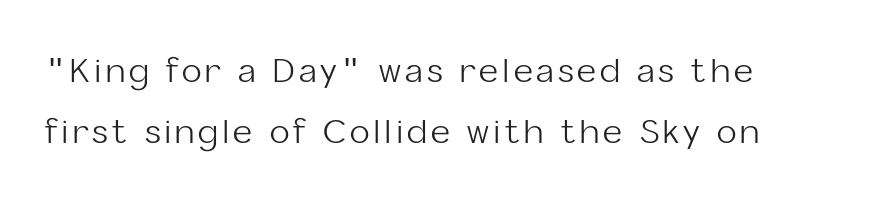
{"serif": "no", "italic": "no", "bold": "no", "weight": "light", "width": "normal", "stroke_contrast": "low", "x_height": "medium", "monospaced": "no", "underline": "no", "align": "left", "line_spacing_ratio": 1.85, "glyph_px": 33}
